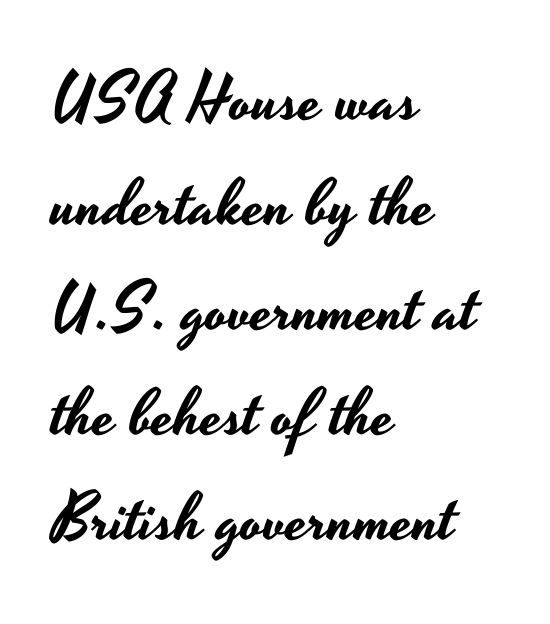
Q: Is the text italic (slanted)? A: Yes.
Q: Is the typeface a serif or a sans-serif typeface? A: Sans-serif.
Q: Is the text underlined? A: No.
Q: How is the paragraph aligned? A: Left-aligned.
Q: Is the spacing between letters normal or unusually wide? A: Normal.
Q: Is the spacing between lines tight, normal or loose? A: Normal.
Q: Width (condensed, normal, or wide)? A: Wide.
Q: Stroke contrast? A: Low.
Q: x-height? A: Small.
Q: Monospaced? A: No.
